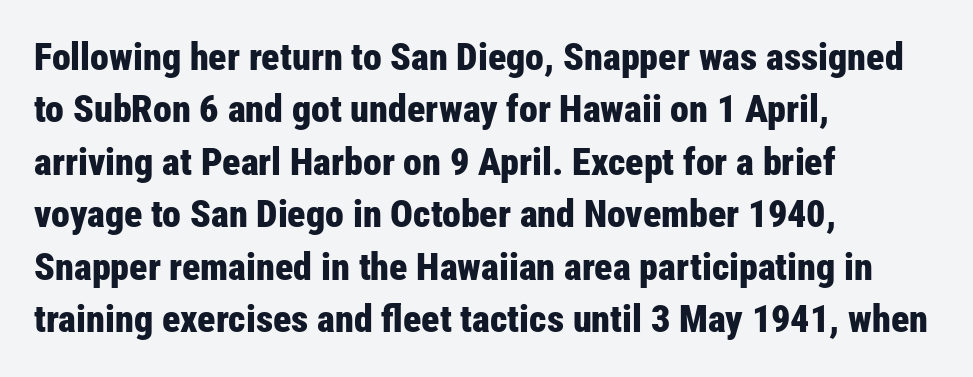
The image shows 38 px bold, condensed sans-serif type, upright; set left-aligned, normal line spacing (1.38x), normal letter spacing, not underlined; low stroke contrast and a medium x-height.
